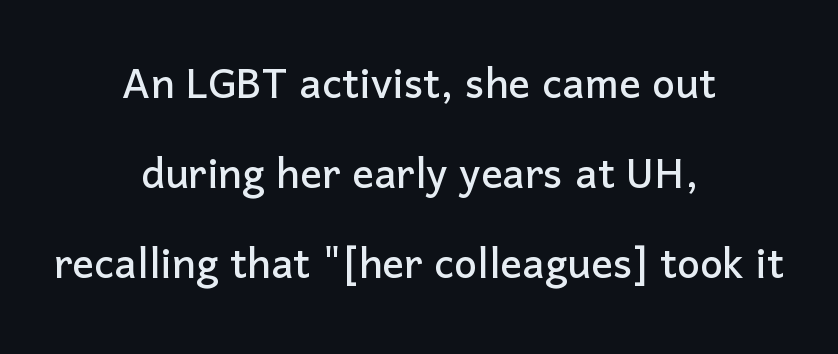
{"serif": "no", "italic": "no", "width": "normal", "stroke_contrast": "low", "x_height": "medium", "monospaced": "no", "underline": "no", "align": "center", "line_spacing": "normal", "line_spacing_ratio": 1.67, "letter_spacing": "normal", "letter_spacing_em": 0.0, "glyph_px": 54}
